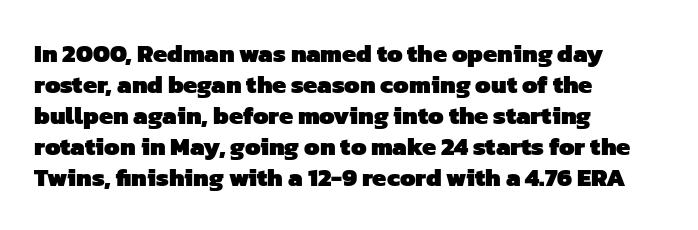
The image shows 25 px bold type; set left-aligned, line spacing 1.24x, normal letter spacing, not underlined.
